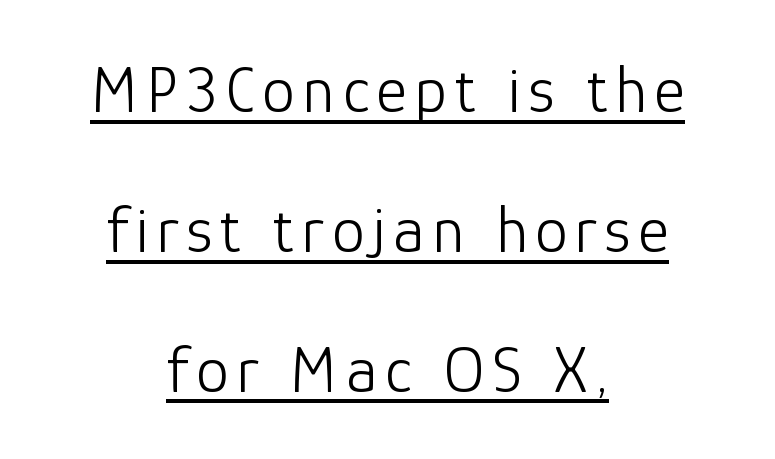
{"serif": "no", "italic": "no", "bold": "no", "weight": "light", "width": "normal", "stroke_contrast": "low", "x_height": "medium", "monospaced": "no", "underline": "yes", "align": "center", "line_spacing": "loose", "line_spacing_ratio": 2.12, "glyph_px": 66}
